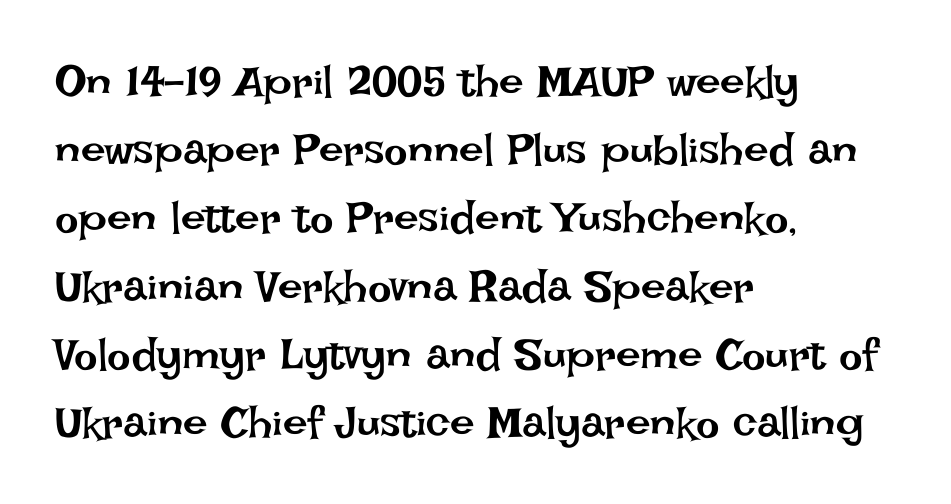
Q: Is the text bold? A: No.
Q: Is the text italic (slanted)? A: No, it is upright.
Q: Is the text underlined? A: No.
Q: How is the paragraph aligned? A: Left-aligned.
Q: Is the spacing between letters normal or unusually wide? A: Normal.
Q: Is the spacing between lines tight, normal or loose? A: Normal.
Q: Width (condensed, normal, or wide)? A: Normal.
Q: Stroke contrast? A: Low.
Q: x-height? A: Large.
Q: Monospaced? A: No.
